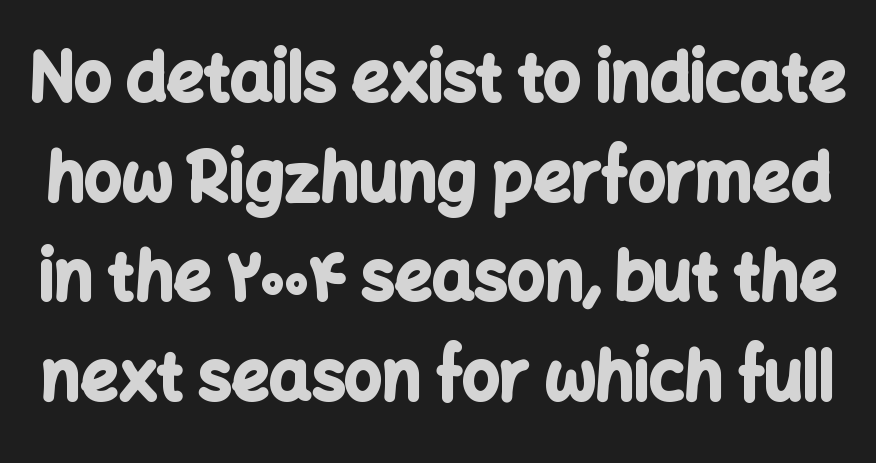
The rendering shows plain stroke endings on the letterforms — a sans-serif design. Letters rest on an invisible, unmarked baseline. The lines sit at an ordinary, default distance from one another. Nope, not italic — everything's standing straight.
